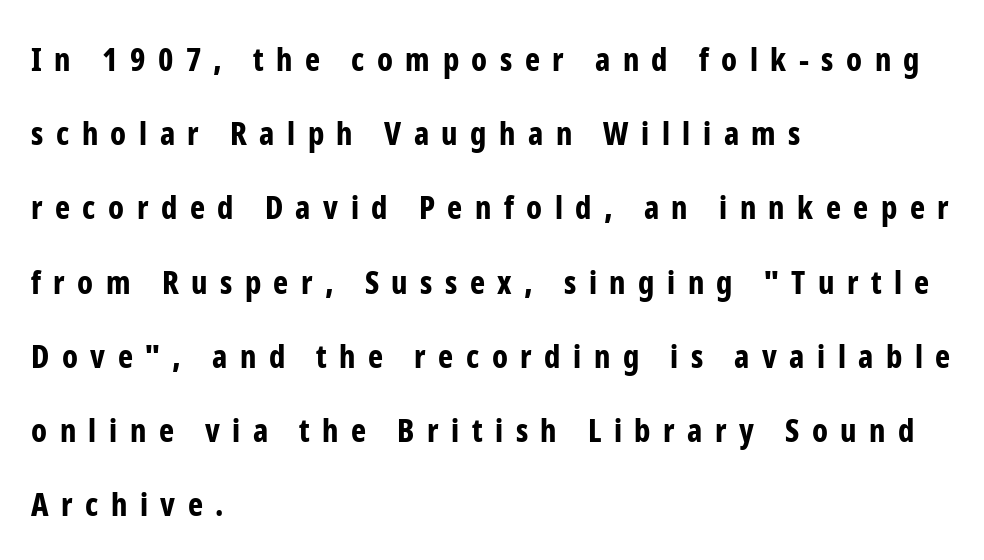
Q: Is the text bold? A: Yes.
Q: Is the text italic (slanted)? A: No, it is upright.
Q: Is the typeface a serif or a sans-serif typeface? A: Sans-serif.
Q: Is the text underlined? A: No.
Q: How is the paragraph aligned? A: Left-aligned.
Q: Is the spacing between letters normal or unusually wide? A: Unusually wide.
Q: Is the spacing between lines tight, normal or loose? A: Loose.
Q: Width (condensed, normal, or wide)? A: Condensed.
Q: Stroke contrast? A: Low.
Q: x-height? A: Medium.
Q: Monospaced? A: No.
